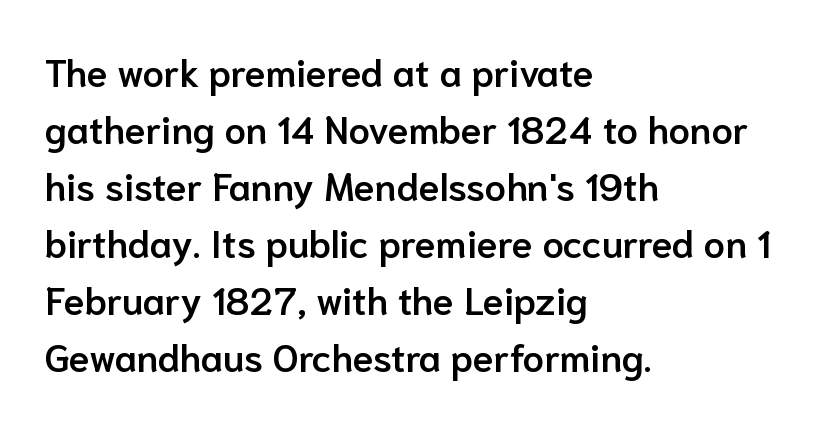
Q: Is the text bold? A: Semi-bold.
Q: Is the text italic (slanted)? A: No, it is upright.
Q: Is the typeface a serif or a sans-serif typeface? A: Sans-serif.
Q: Is the text underlined? A: No.
Q: How is the paragraph aligned? A: Left-aligned.
Q: Is the spacing between letters normal or unusually wide? A: Normal.
Q: Is the spacing between lines tight, normal or loose? A: Normal.
Q: Width (condensed, normal, or wide)? A: Normal.
Q: Stroke contrast? A: Low.
Q: x-height? A: Medium.
Q: Monospaced? A: No.
